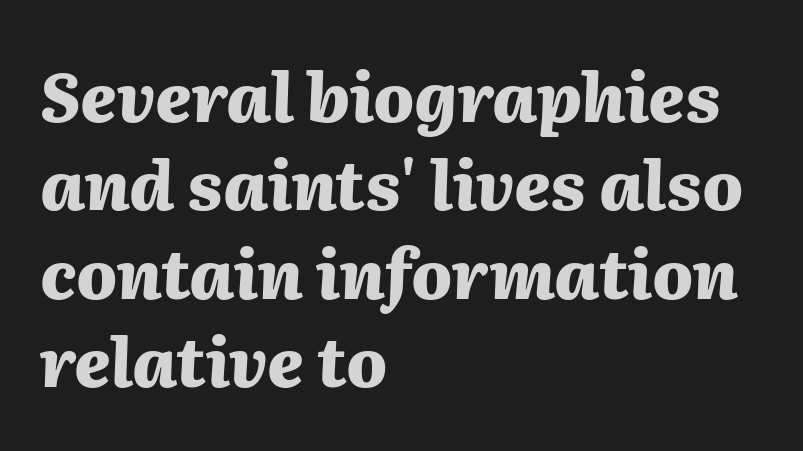
The image shows 67 px heavy type, italic (leaning right); set left-aligned, normal line spacing (1.32x), normal letter spacing, not underlined; medium stroke contrast and a medium x-height.
